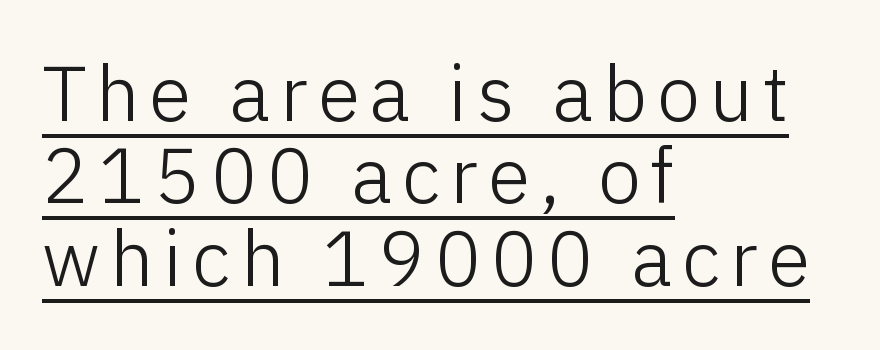
Q: Is the text bold? A: No.
Q: Is the text italic (slanted)? A: No, it is upright.
Q: Is the typeface a serif or a sans-serif typeface? A: Sans-serif.
Q: Is the text underlined? A: Yes.
Q: How is the paragraph aligned? A: Left-aligned.
Q: Is the spacing between lines tight, normal or loose? A: Tight.
Q: Width (condensed, normal, or wide)? A: Normal.
Q: Stroke contrast? A: Low.
Q: x-height? A: Medium.
Q: Monospaced? A: No.
